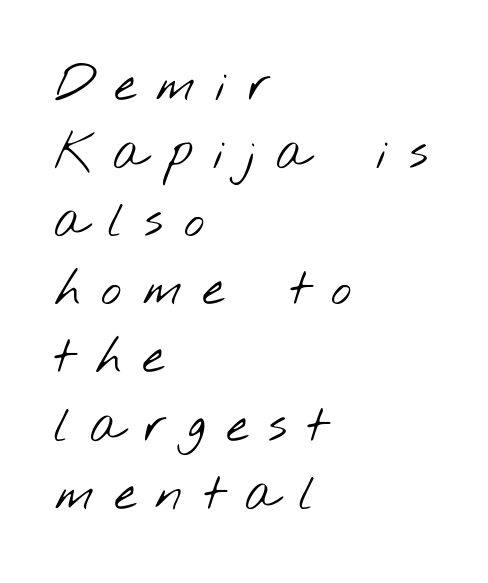
Is the type heavy? It reads as light-to-regular instead. Is this a fixed-width face? No — the glyphs have proportional, varying widths. Alignment: flush left. These lines sit exactly where default settings would place them.
